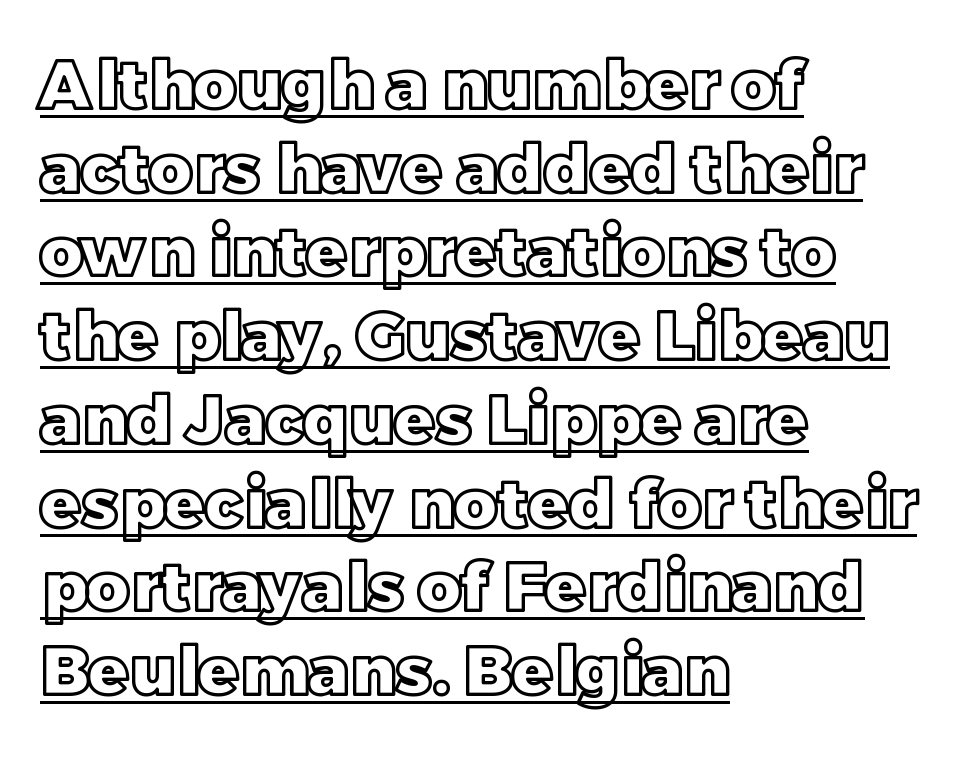
What stands out about the letter spacing? Nothing — it is the standard amount. Short and long lines alike share a common starting point at left. A typesetter would call this leading conventional body-copy spacing. You could not count columns in this text — the font is proportionally spaced. Each line of the rendering has a horizontal stroke beneath the glyphs.
